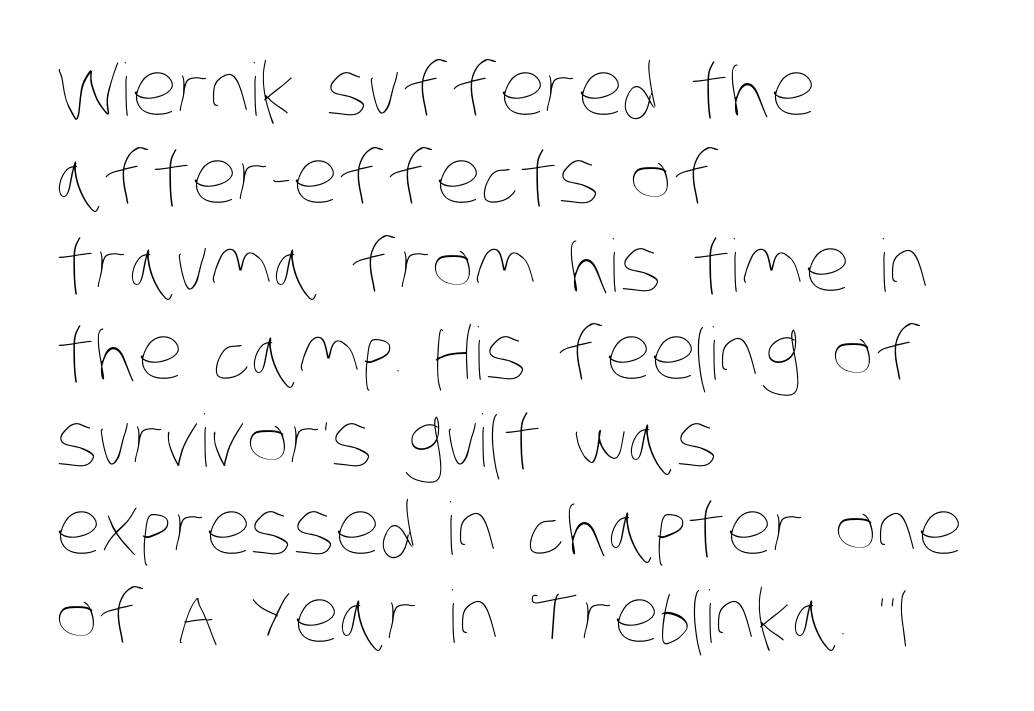
Think of a printed novel: that variable character pitch is what you see here. The glyphs are unaccompanied by any horizontal stroke below them. Stroke thickness stays within the range of a standard reading face or lighter. One-word summary of the alignment: left.
